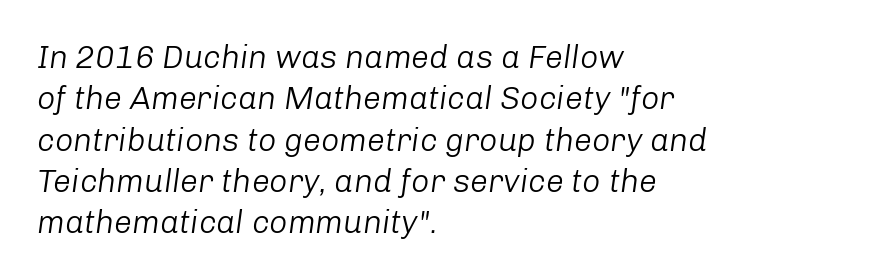
Stroke mass is kept to a normal reading level or below. Letter spacing: default. Rendered with sloped, italic letterforms. Here the designer chose a conventional face with non-uniform glyph widths. The lines are quadded left. Bare-footed words on every line.
